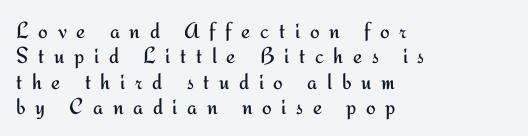
Display-style spreading of the glyphs; the letterfit is very open. The font is comparable to plain body text, perhaps lighter. The font's upright variant was chosen for this text. The rendering anchors every line to the left-hand side.
